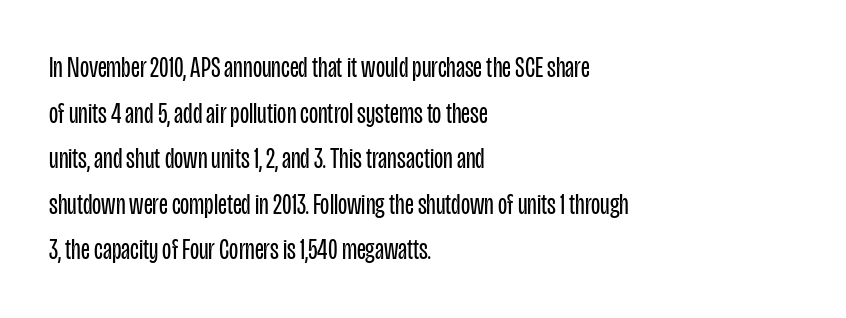
The image shows 30 px regular-weight, condensed sans-serif type, upright; set left-aligned, normal line spacing (1.52x), normal letter spacing, not underlined; low stroke contrast and a large x-height.
